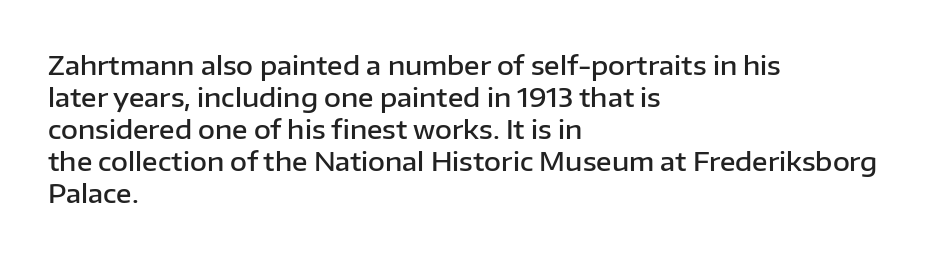
Q: Is the text bold? A: Semi-bold.
Q: Is the text italic (slanted)? A: No, it is upright.
Q: Is the text underlined? A: No.
Q: How is the paragraph aligned? A: Left-aligned.
Q: Is the spacing between letters normal or unusually wide? A: Normal.
